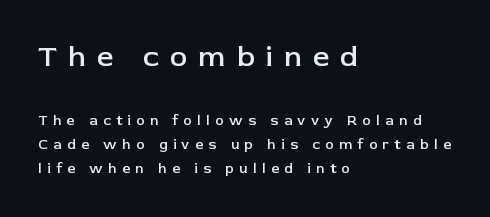
Q: Is the text bold? A: Semi-bold.
Q: Is the text italic (slanted)? A: No, it is upright.
Q: Is the typeface a serif or a sans-serif typeface? A: Sans-serif.
Q: Is the text underlined? A: No.
Q: How is the paragraph aligned? A: Left-aligned.
Q: Is the spacing between letters normal or unusually wide? A: Unusually wide.
Q: Which block of text is set in a larger size, the first (top) or the second (bottom)? A: The first (top) one.
Q: Width (condensed, normal, or wide)? A: Normal.
Q: Stroke contrast? A: Low.
Q: x-height? A: Medium.
Q: Monospaced? A: No.
